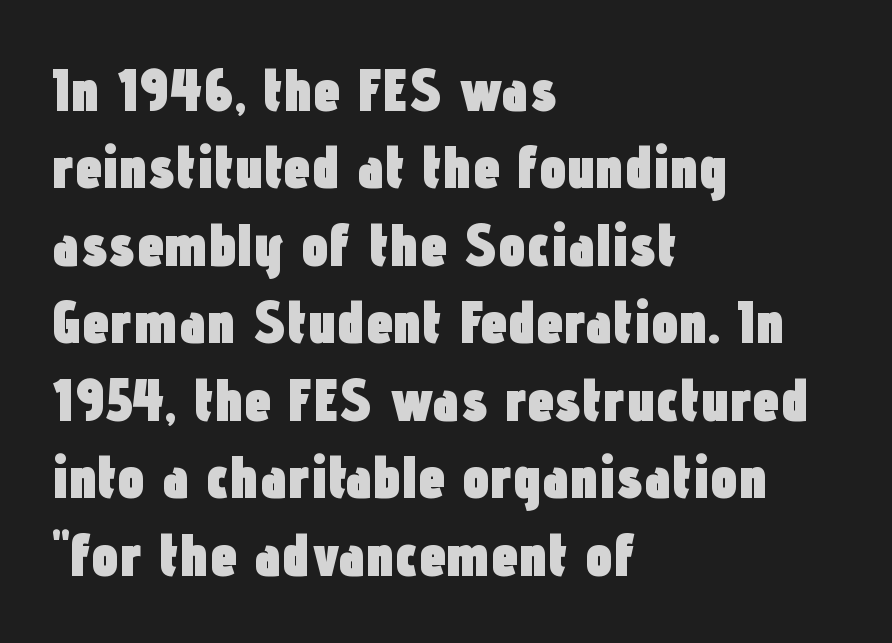
This block has exactly the height ordinary leading produces. The rendering uses a bold face; every stroke is thick and dark. The lettering holds an erect, upright posture throughout. Is this a sans? Yes — the strokes have no serifs. Typeset ragged right — the left edge is the straight one.
